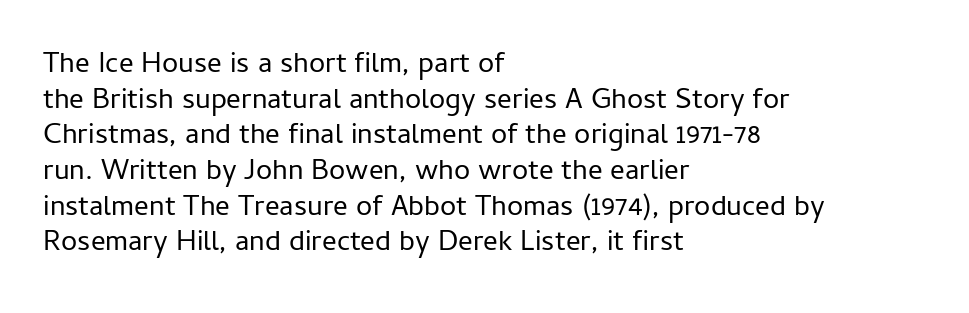
{"serif": "no", "italic": "no", "bold": "no", "weight": "regular", "width": "normal", "stroke_contrast": "low", "x_height": "medium", "monospaced": "no", "underline": "no", "align": "left", "line_spacing_ratio": 1.23, "letter_spacing": "normal", "letter_spacing_em": 0.0, "glyph_px": 29}
